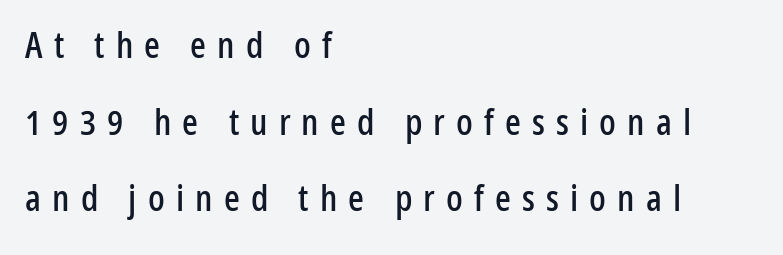
If you drew a ruler down the left edge, every line would touch it. The letters stand straight up with perfectly vertical stems. A sans-serif font was chosen for this passage. Decoration check: the copy has no underline. In terms of leading, this rendering errs on the spacious side.
